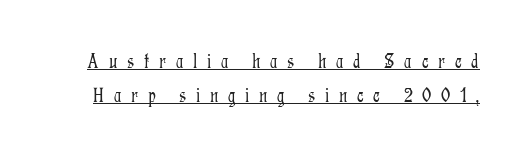
{"italic": "no", "bold": "no", "underline": "yes", "line_spacing": "normal", "line_spacing_ratio": 1.63, "letter_spacing": "wide", "letter_spacing_em": 0.46, "glyph_px": 21}
